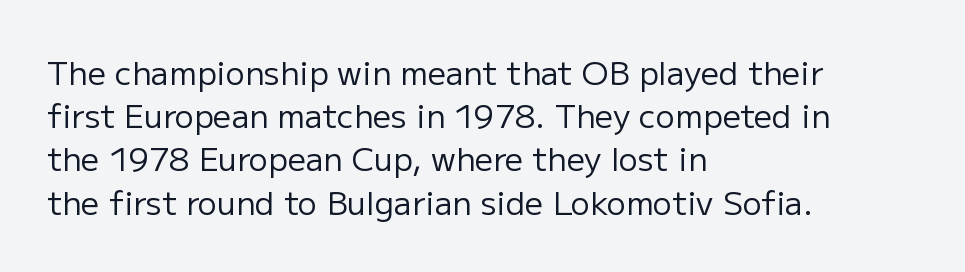
Q: Is the text bold? A: No.
Q: Is the text italic (slanted)? A: No, it is upright.
Q: Is the typeface a serif or a sans-serif typeface? A: Sans-serif.
Q: Is the text underlined? A: No.
Q: How is the paragraph aligned? A: Left-aligned.
Q: Is the spacing between letters normal or unusually wide? A: Normal.
Q: Is the spacing between lines tight, normal or loose? A: Normal.
Q: Width (condensed, normal, or wide)? A: Normal.
Q: Stroke contrast? A: Low.
Q: x-height? A: Medium.
Q: Monospaced? A: No.
